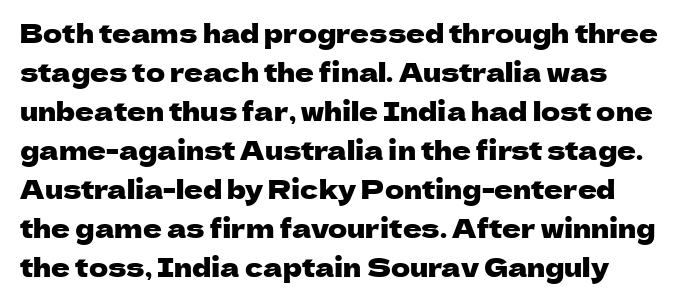
{"italic": "no", "underline": "no", "line_spacing": "normal", "line_spacing_ratio": 1.5, "letter_spacing": "normal", "letter_spacing_em": 0.0, "glyph_px": 26}
